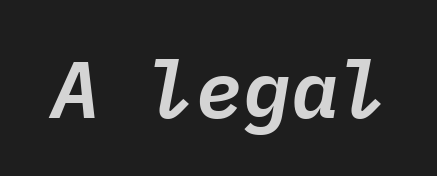
Q: Is the text italic (slanted)? A: Yes, it leans right by about 9 degrees.
Q: Is the text underlined? A: No.
Q: Is the spacing between letters normal or unusually wide? A: Normal.
Q: Width (condensed, normal, or wide)? A: Normal.
Q: Stroke contrast? A: Low.
Q: x-height? A: Medium.
Q: Monospaced? A: Yes.
